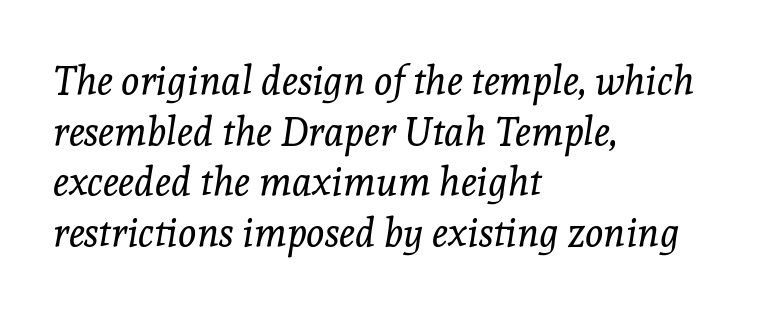
Q: Is the text bold? A: No.
Q: Is the text italic (slanted)? A: Yes, it leans right by about 8 degrees.
Q: Is the typeface a serif or a sans-serif typeface? A: Serif.
Q: Is the text underlined? A: No.
Q: How is the paragraph aligned? A: Left-aligned.
Q: Is the spacing between letters normal or unusually wide? A: Normal.
Q: Is the spacing between lines tight, normal or loose? A: Normal.
Q: Width (condensed, normal, or wide)? A: Normal.
Q: x-height? A: Medium.
Q: Monospaced? A: No.
